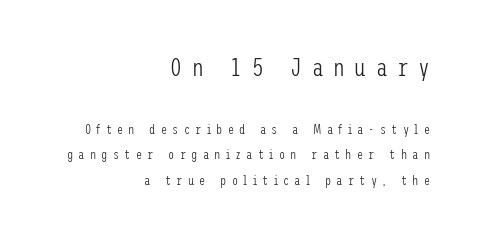
Q: Is the text bold? A: No.
Q: Is the text italic (slanted)? A: No, it is upright.
Q: Is the text underlined? A: No.
Q: How is the paragraph aligned? A: Right-aligned.
Q: Is the spacing between letters normal or unusually wide? A: Unusually wide.
Q: Which block of text is set in a larger size, the first (top) or the second (bottom)? A: The first (top) one.
